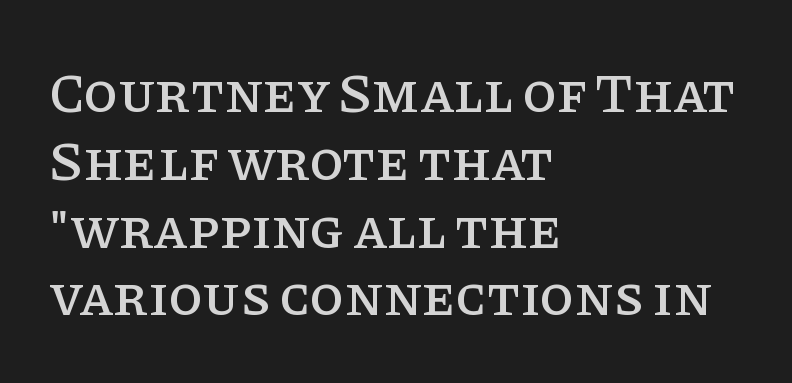
The image shows 56 px serif type, upright; set left-aligned, line spacing 1.21x, normal letter spacing, not underlined; low stroke contrast and a large x-height.
